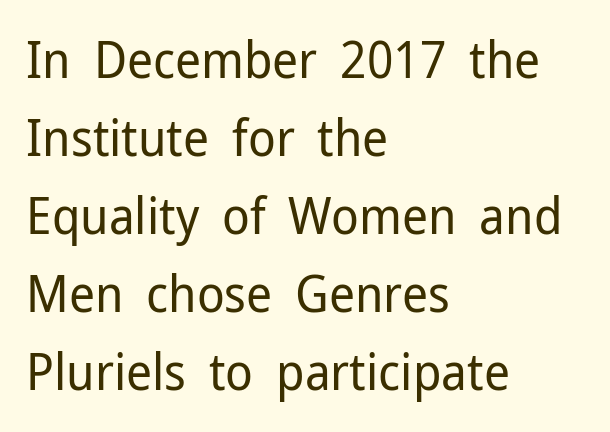
{"serif": "no", "italic": "no", "bold": "no", "weight": "regular", "width": "normal", "stroke_contrast": "low", "x_height": "medium", "monospaced": "no", "underline": "no", "align": "left", "line_spacing": "normal", "line_spacing_ratio": 1.53, "letter_spacing": "normal", "letter_spacing_em": 0.0, "glyph_px": 51}
